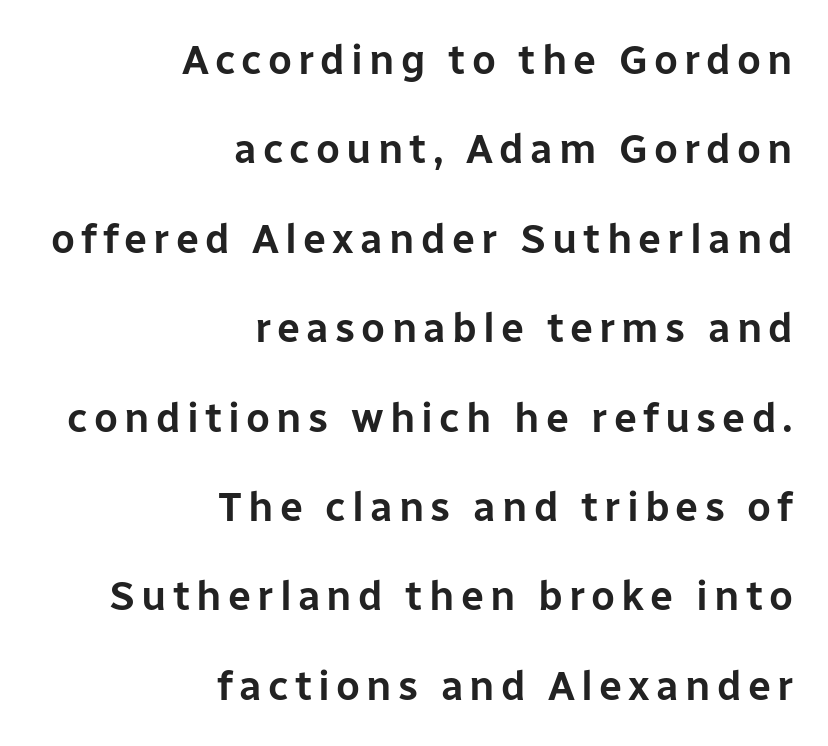
Q: Is the text italic (slanted)? A: No, it is upright.
Q: Is the typeface a serif or a sans-serif typeface? A: Sans-serif.
Q: Is the text underlined? A: No.
Q: How is the paragraph aligned? A: Right-aligned.
Q: Is the spacing between lines tight, normal or loose? A: Loose.
Q: Width (condensed, normal, or wide)? A: Normal.
Q: Stroke contrast? A: Low.
Q: x-height? A: Medium.
Q: Monospaced? A: No.
